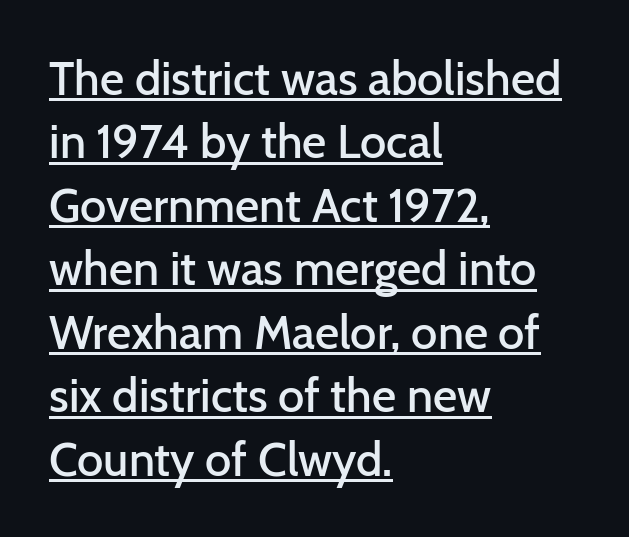
Q: Is the text bold? A: Semi-bold.
Q: Is the text italic (slanted)? A: No, it is upright.
Q: Is the typeface a serif or a sans-serif typeface? A: Sans-serif.
Q: Is the text underlined? A: Yes.
Q: How is the paragraph aligned? A: Left-aligned.
Q: Is the spacing between letters normal or unusually wide? A: Normal.
Q: Is the spacing between lines tight, normal or loose? A: Normal.
Q: Width (condensed, normal, or wide)? A: Normal.
Q: Stroke contrast? A: Low.
Q: x-height? A: Medium.
Q: Monospaced? A: No.
